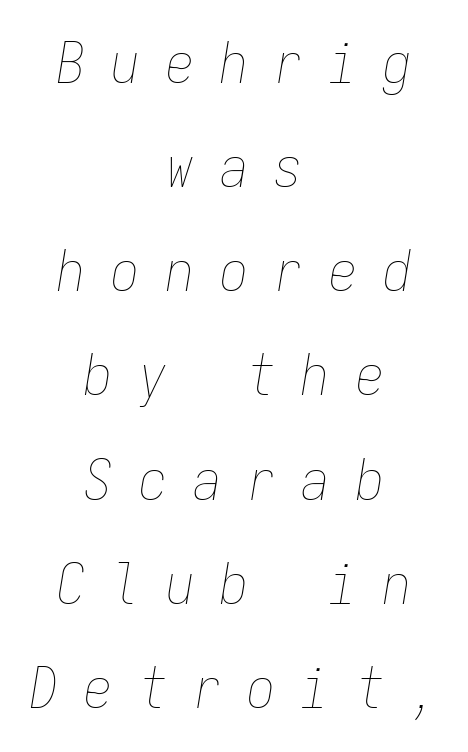
The horizontal fit of the characters is loose and conspicuously gappy. The lines in this sample share a center point and differ in where they start and stop. Every character here occupies the same horizontal width, giving the sample a typewriter-like rhythm. Weight class: somewhere from thin through regular. The font's italic variant was chosen for this text.
